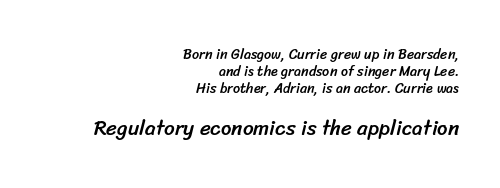
Q: Is the text underlined? A: No.
Q: How is the paragraph aligned? A: Right-aligned.
Q: Is the spacing between letters normal or unusually wide? A: Normal.
Q: Which block of text is set in a larger size, the first (top) or the second (bottom)? A: The second (bottom) one.
